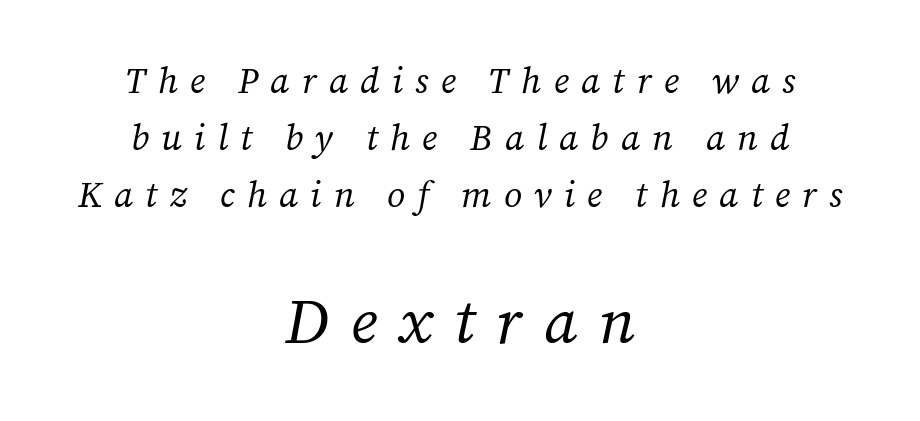
{"serif": "yes", "italic": "yes", "lean": "right", "slant_degrees": 12, "bold": "no", "weight": "regular", "width": "normal", "stroke_contrast": "medium", "x_height": "medium", "monospaced": "no", "underline": "no", "align": "center", "line_spacing": "normal", "line_spacing_ratio": 1.59, "letter_spacing": "wide", "letter_spacing_em": 0.34, "larger_block": "second", "size_ratio": 1.75, "glyph_px": 63}
